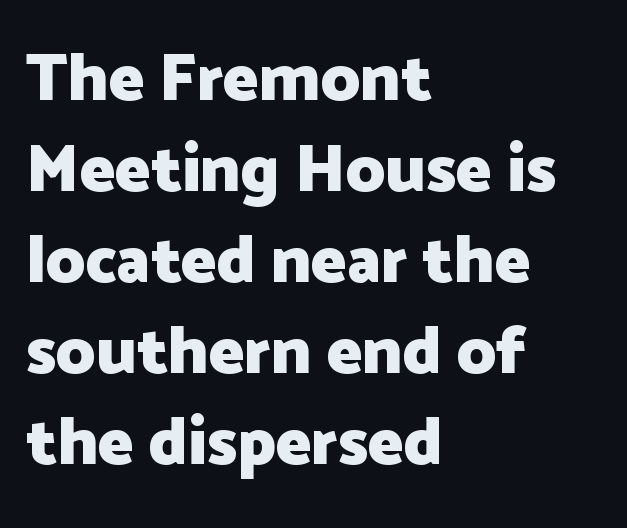
{"serif": "no", "italic": "no", "bold": "yes", "weight": "heavy", "width": "normal", "stroke_contrast": "low", "x_height": "medium", "monospaced": "no", "underline": "no", "align": "left", "line_spacing": "normal", "line_spacing_ratio": 1.36, "letter_spacing": "normal", "letter_spacing_em": 0.0, "glyph_px": 67}
